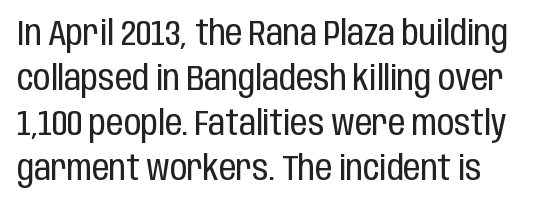
{"serif": "no", "italic": "no", "bold": "no", "weight": "regular", "width": "condensed", "stroke_contrast": "low", "x_height": "large", "monospaced": "no", "underline": "no", "line_spacing": "normal", "line_spacing_ratio": 1.32, "letter_spacing": "normal", "letter_spacing_em": 0.0, "glyph_px": 34}
